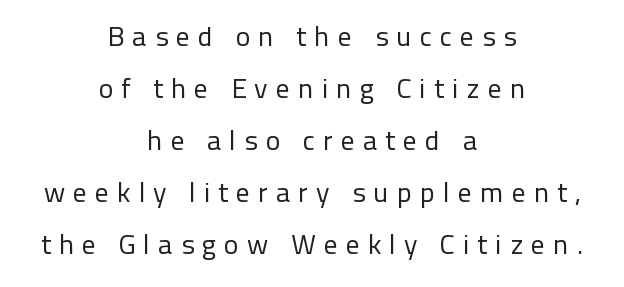
The image shows 28 px regular-weight sans-serif type, upright; set centered, line spacing 1.86x, unusually wide letter spacing (+0.28 em), not underlined; low stroke contrast and a medium x-height.
